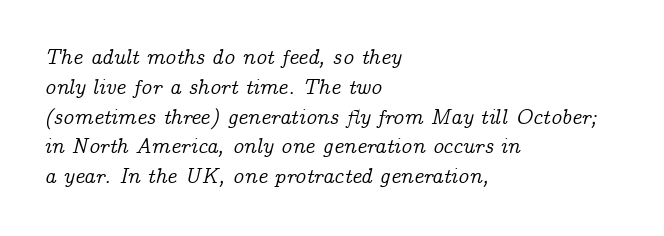
Q: Is the text italic (slanted)? A: Yes, it leans right by about 14 degrees.
Q: Is the text underlined? A: No.
Q: How is the paragraph aligned? A: Left-aligned.
Q: Is the spacing between letters normal or unusually wide? A: Normal.
Q: Is the spacing between lines tight, normal or loose? A: Normal.
